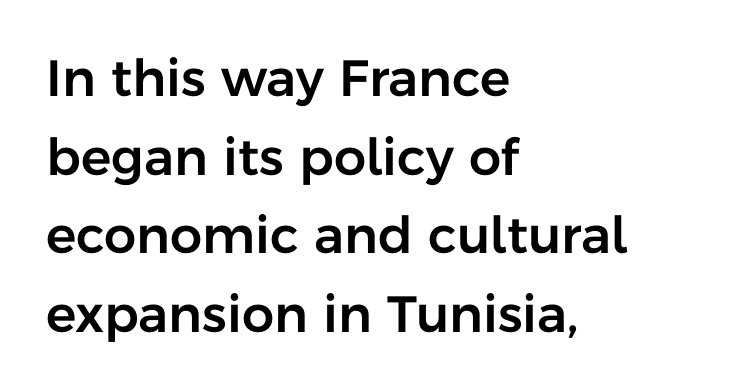
{"serif": "no", "italic": "no", "width": "normal", "stroke_contrast": "low", "x_height": "medium", "monospaced": "no", "underline": "no", "align": "left", "line_spacing": "normal", "line_spacing_ratio": 1.54, "letter_spacing": "normal", "letter_spacing_em": 0.0, "glyph_px": 51}
